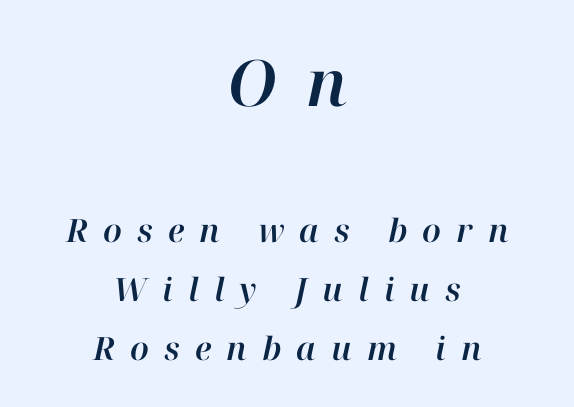
You could not count columns in this text — the font is proportionally spaced. The lines are quadded center. The zone under the glyphs is completely vacant. Bigger letters appear in the top chunk; the bottom chunk is reduced.
